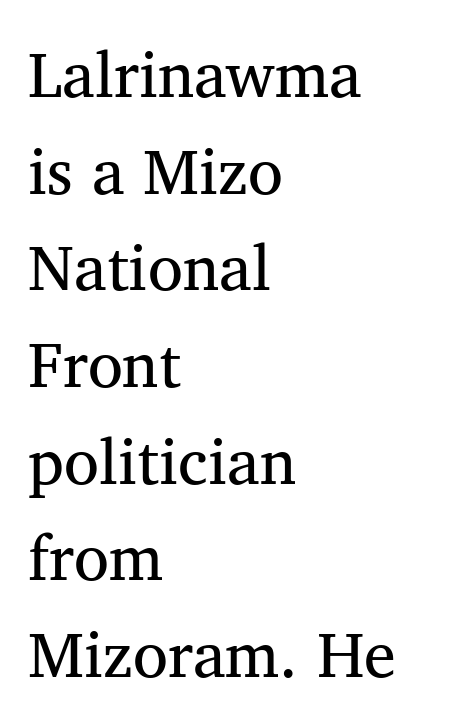
{"serif": "yes", "italic": "no", "bold": "no", "weight": "regular", "width": "normal", "stroke_contrast": "medium", "x_height": "medium", "monospaced": "no", "underline": "no", "align": "left", "line_spacing": "normal", "line_spacing_ratio": 1.51, "letter_spacing": "normal", "letter_spacing_em": 0.0, "glyph_px": 64}
